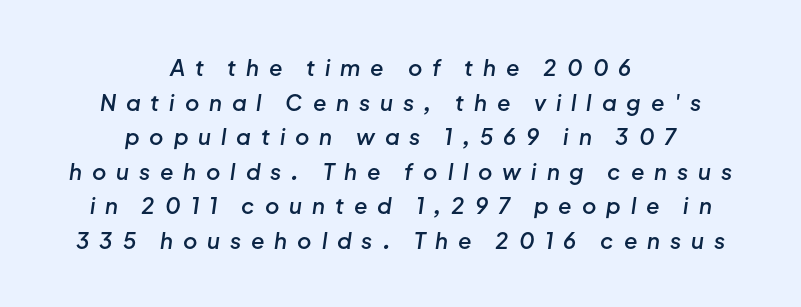
{"italic": "yes", "lean": "right", "slant_degrees": 8, "bold": "semi", "underline": "no", "align": "center", "line_spacing": "normal", "line_spacing_ratio": 1.57, "letter_spacing": "wide", "letter_spacing_em": 0.45, "glyph_px": 22}
